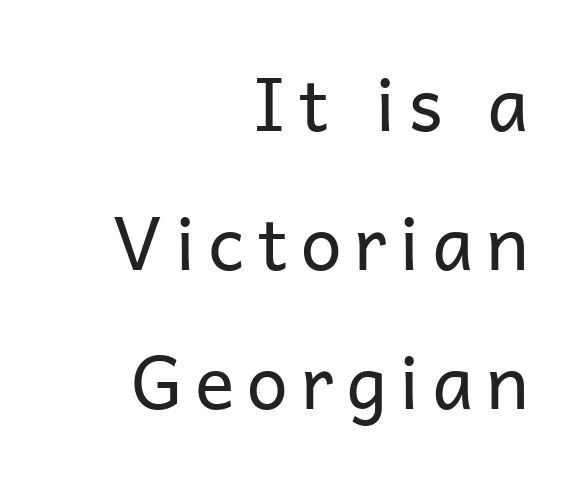
{"serif": "no", "italic": "no", "bold": "no", "weight": "regular", "width": "normal", "stroke_contrast": "low", "x_height": "medium", "monospaced": "no", "underline": "no", "align": "right", "line_spacing_ratio": 1.88, "glyph_px": 74}
